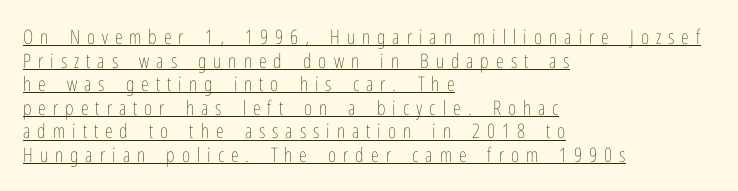
Weight: not bold — regular or lighter. In designer terms, the underline attribute is active on this setting. Words appear elongated and porous because spacing is wide. Upright lettering throughout. Line starts are locked; line ends wander.
